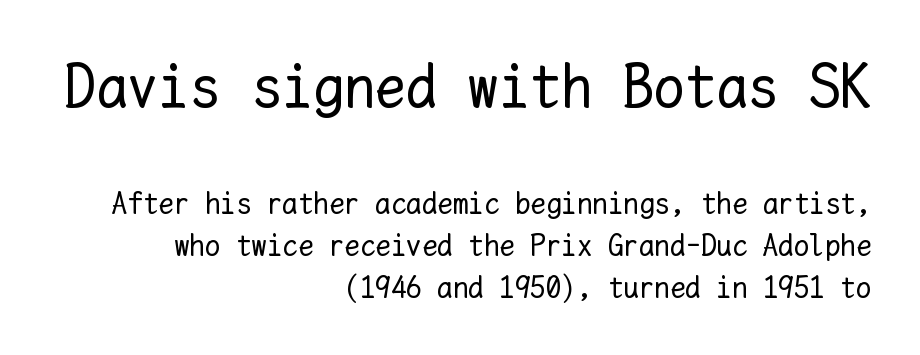
The image shows 62 px regular-weight type, upright, monospaced; set right-aligned, normal line spacing (1.37x), normal letter spacing, not underlined; the first (top) block is 2.0x larger; low stroke contrast and a medium x-height.
